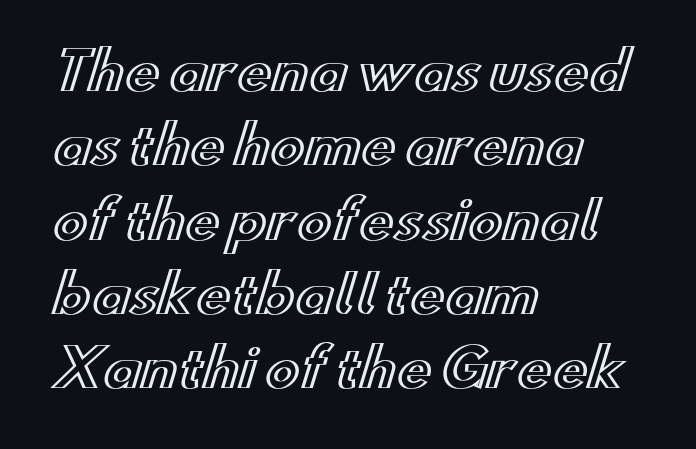
{"width": "wide", "x_height": "small", "monospaced": "no", "underline": "no", "align": "left", "line_spacing": "normal", "line_spacing_ratio": 1.43, "letter_spacing": "normal", "letter_spacing_em": 0.0, "glyph_px": 52}
